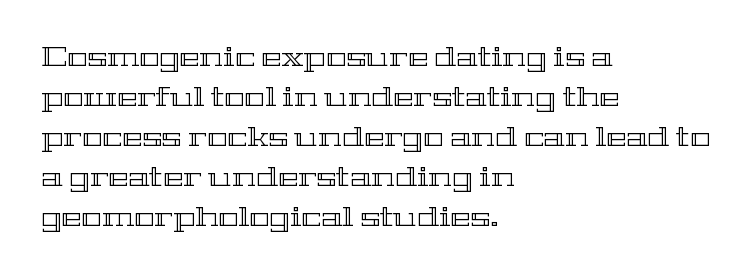
Regular leading. The zone under the glyphs is completely vacant. Italic? Not at all — the glyphs are vertical. A typesetter would call this zero additional tracking. Leftover space on each line is placed entirely after the last word.
